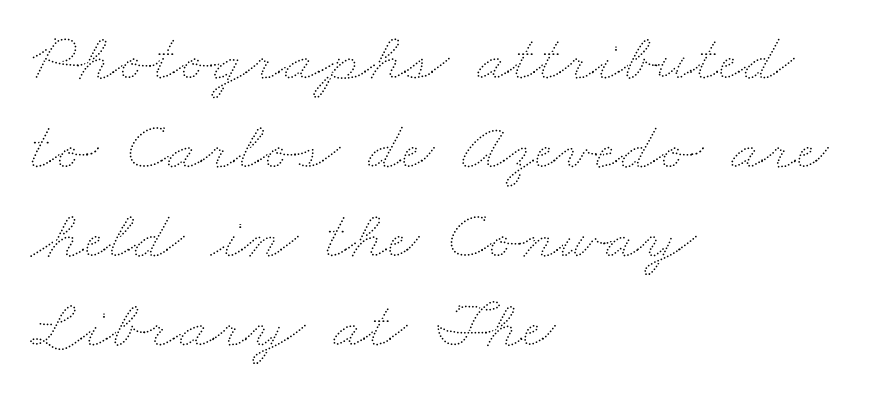
Vertically, the passage feels balanced, rows spaced as you'd expect. Weight: regular or lighter. The letterforms sit shoulder to shoulder at normal distance. Horizontal alignment here is leftward, the default for most running prose. A clean baseline with only descenders dipping below it.
